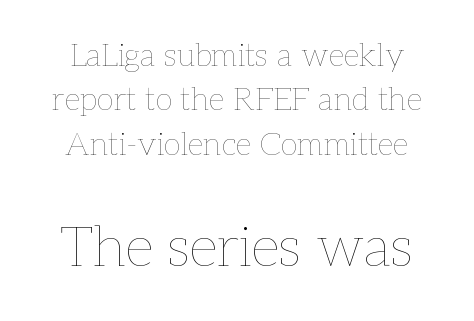
Designer's note — italics off, roman on. Regular leading. This layout puts the modest block above and the oversized block below. Proportional: the letters do not fall into vertical columns.
